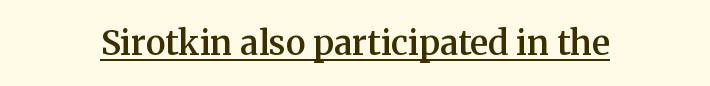
{"serif": "yes", "italic": "no", "bold": "semi", "weight": "semibold", "width": "normal", "stroke_contrast": "medium", "x_height": "medium", "monospaced": "no", "underline": "yes", "letter_spacing": "normal", "letter_spacing_em": 0.0, "glyph_px": 34}
